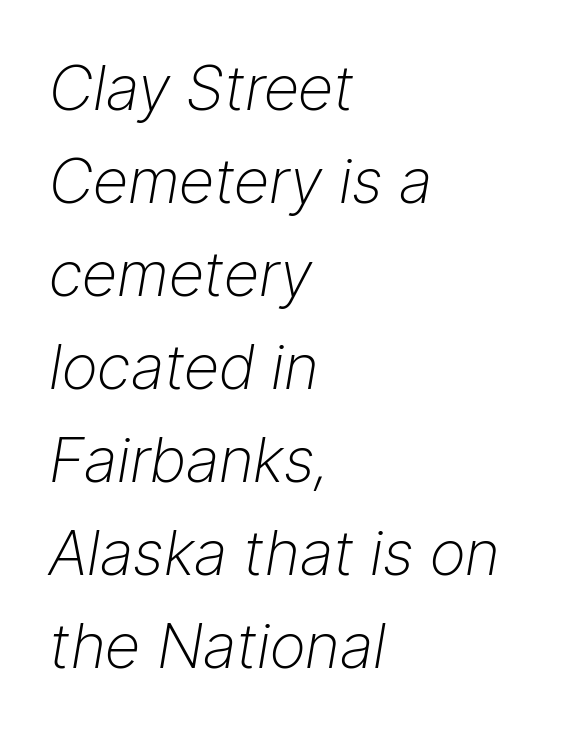
{"italic": "yes", "lean": "right", "slant_degrees": 9, "bold": "no", "weight": "light", "width": "normal", "stroke_contrast": "low", "x_height": "medium", "monospaced": "no", "underline": "no", "align": "left", "line_spacing": "normal", "line_spacing_ratio": 1.5, "letter_spacing": "normal", "letter_spacing_em": 0.0, "glyph_px": 62}
